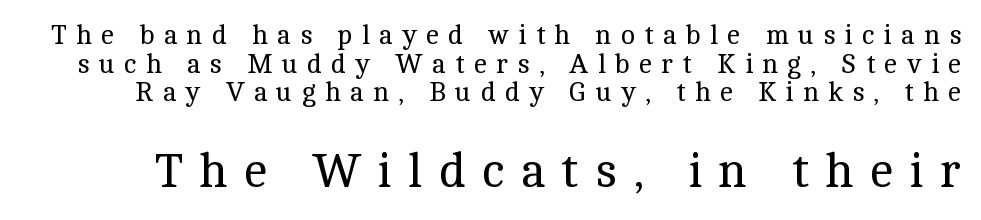
{"serif": "yes", "italic": "no", "bold": "no", "weight": "regular", "width": "normal", "x_height": "medium", "monospaced": "no", "underline": "no", "line_spacing": "tight", "line_spacing_ratio": 1.06, "letter_spacing": "wide", "letter_spacing_em": 0.34, "larger_block": "second", "size_ratio": 1.78, "glyph_px": 48}
